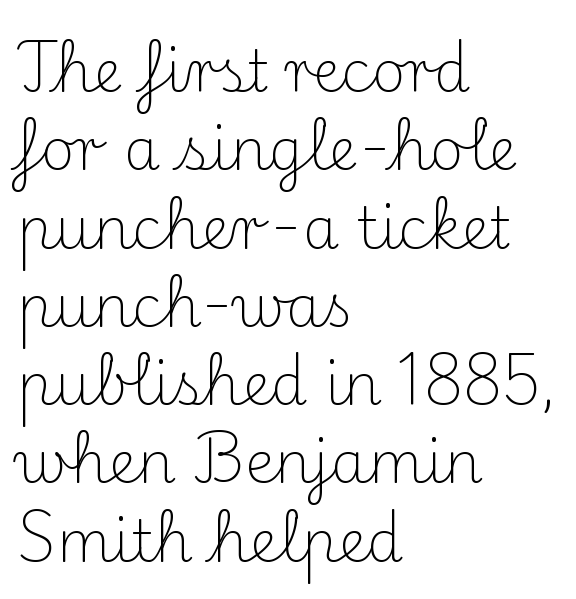
{"serif": "yes", "italic": "no", "bold": "no", "weight": "light", "width": "normal", "stroke_contrast": "medium", "x_height": "small", "monospaced": "no", "underline": "no", "align": "left", "line_spacing": "normal", "line_spacing_ratio": 1.35, "letter_spacing": "normal", "letter_spacing_em": 0.0, "glyph_px": 58}
